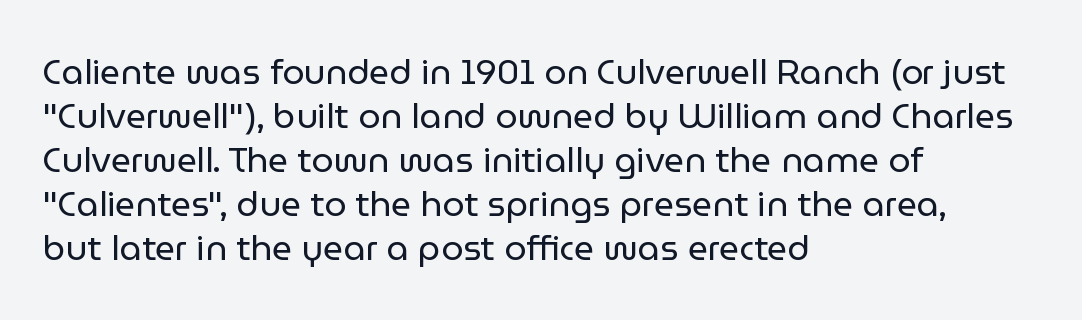
{"serif": "no", "italic": "no", "bold": "no", "weight": "regular", "width": "normal", "stroke_contrast": "low", "x_height": "medium", "monospaced": "no", "underline": "no", "align": "left", "line_spacing": "normal", "line_spacing_ratio": 1.26, "letter_spacing": "normal", "letter_spacing_em": 0.0, "glyph_px": 35}
